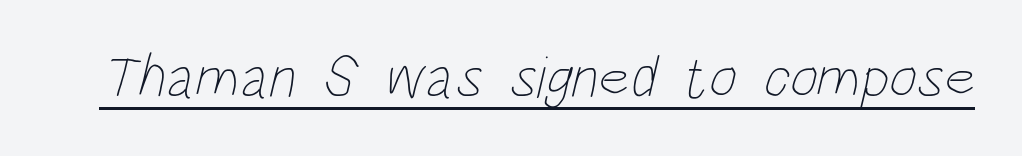
The image shows 60 px thin, condensed type; set normal letter spacing, underlined; low stroke contrast and a large x-height.
